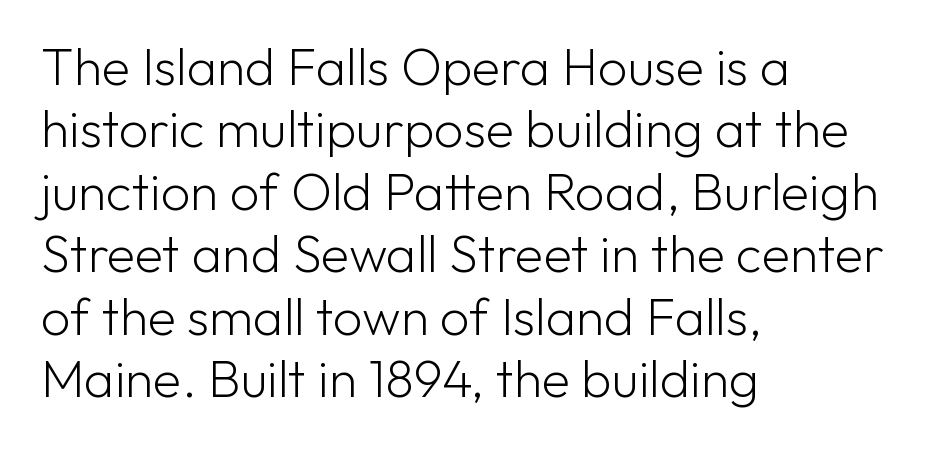
{"serif": "no", "italic": "no", "bold": "no", "weight": "light", "width": "normal", "stroke_contrast": "low", "x_height": "medium", "monospaced": "no", "underline": "no", "align": "left", "line_spacing_ratio": 1.2, "letter_spacing": "normal", "letter_spacing_em": 0.0, "glyph_px": 52}
